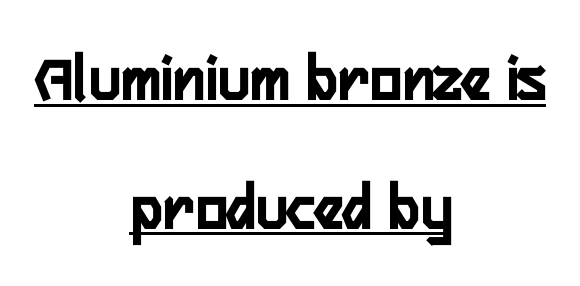
Which margin do the lines hug? Neither — every line sits in the middle. In designer terms, the underline attribute is active on this setting. The face used here is proportionally spaced, like ordinary book or web type. Students, note that the glyphs here touch the page at normal intervals. Pretty heavy lettering here — definitely bold. The rendering uses a large line-height, opening up the rows.
